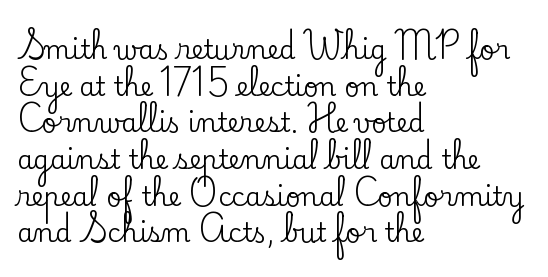
The image shows 26 px text type, upright; set left-aligned, normal line spacing (1.41x), normal letter spacing, not underlined.
